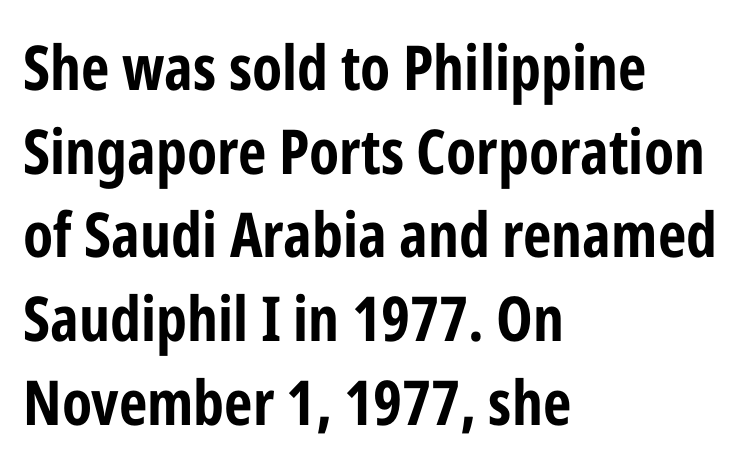
Q: Is the text bold? A: Yes.
Q: Is the text italic (slanted)? A: No, it is upright.
Q: Is the typeface a serif or a sans-serif typeface? A: Sans-serif.
Q: Is the text underlined? A: No.
Q: How is the paragraph aligned? A: Left-aligned.
Q: Is the spacing between letters normal or unusually wide? A: Normal.
Q: Is the spacing between lines tight, normal or loose? A: Normal.
Q: Width (condensed, normal, or wide)? A: Condensed.
Q: Stroke contrast? A: Low.
Q: x-height? A: Medium.
Q: Monospaced? A: No.
